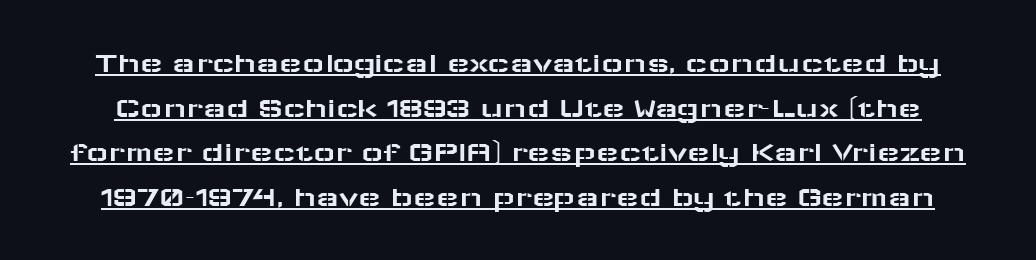
The image shows 30 px wide sans-serif type, upright; set normal line spacing (1.49x), normal letter spacing, underlined; low stroke contrast and a medium x-height.
